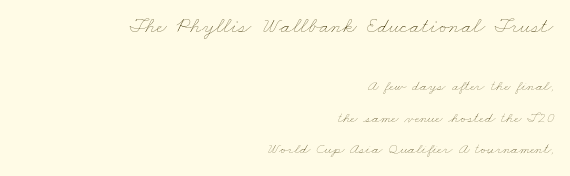
{"bold": "no", "underline": "no", "align": "right", "line_spacing": "loose", "line_spacing_ratio": 2.08, "letter_spacing": "normal", "letter_spacing_em": 0.0, "larger_block": "first", "size_ratio": 1.47, "glyph_px": 22}
